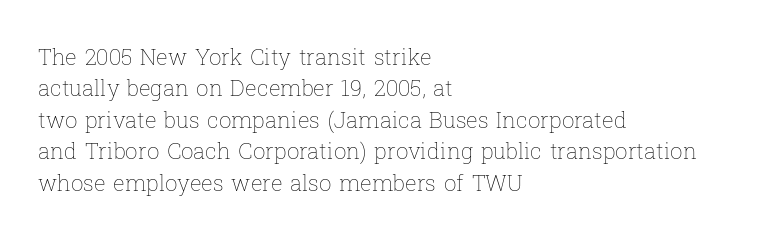
Q: Is the text bold? A: No.
Q: Is the text italic (slanted)? A: No, it is upright.
Q: Is the text underlined? A: No.
Q: How is the paragraph aligned? A: Left-aligned.
Q: Is the spacing between letters normal or unusually wide? A: Normal.
Q: Is the spacing between lines tight, normal or loose? A: Normal.
